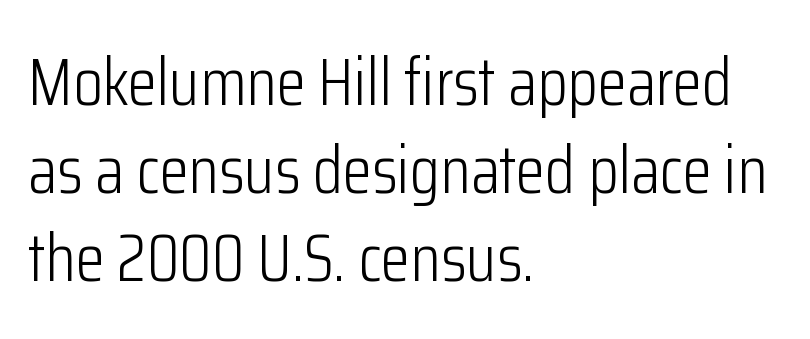
The block of text has a typical density, with ordinary space between rows. The glyphs are unaccompanied by any horizontal stroke below them. Teacher's note: observe the even left margin — that is flush-left alignment. Each letter keeps its own natural width here, so spacing adapts to shape.
